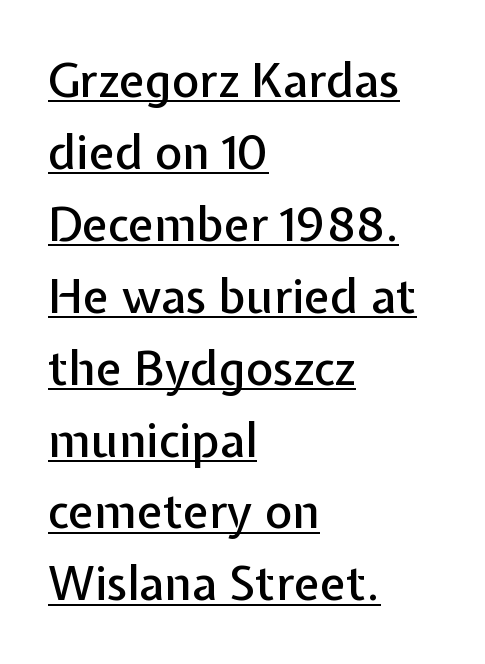
Each new line begins a customary step beneath the previous one. These lines were composed using upright roman letters. Is this a fixed-width face? No — the glyphs have proportional, varying widths. The lines are quadded left. Is this a sans? Yes — the strokes have no serifs. The glyphs are accompanied by a horizontal stroke just below them.
